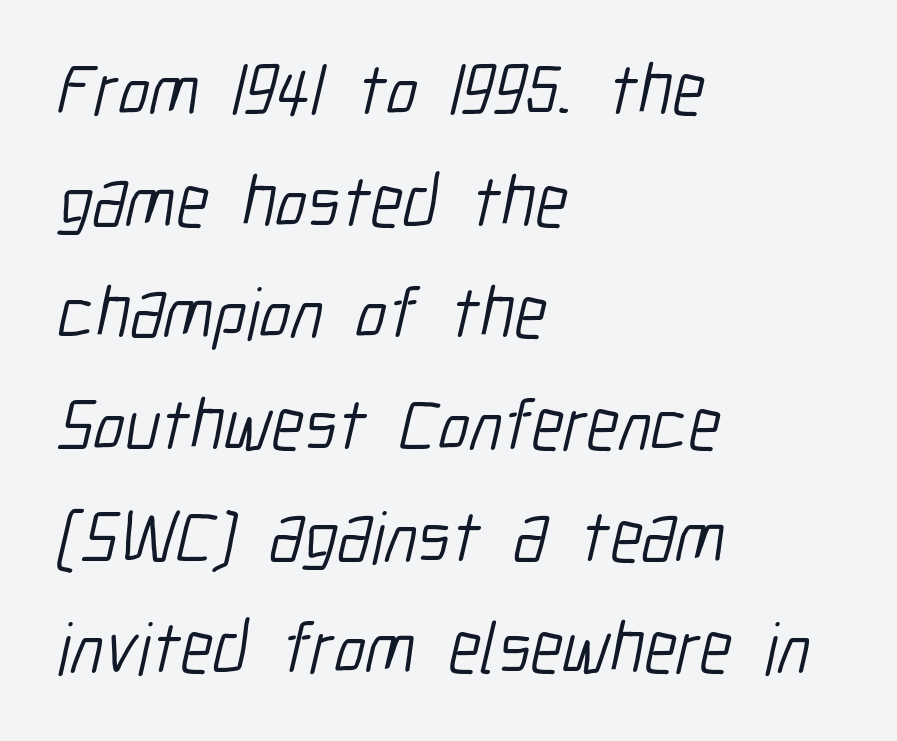
Q: Is the text bold? A: No.
Q: Is the typeface a serif or a sans-serif typeface? A: Sans-serif.
Q: Is the text underlined? A: No.
Q: How is the paragraph aligned? A: Left-aligned.
Q: Is the spacing between letters normal or unusually wide? A: Normal.
Q: Is the spacing between lines tight, normal or loose? A: Normal.
Q: Width (condensed, normal, or wide)? A: Condensed.
Q: Stroke contrast? A: Low.
Q: x-height? A: Medium.
Q: Monospaced? A: No.
